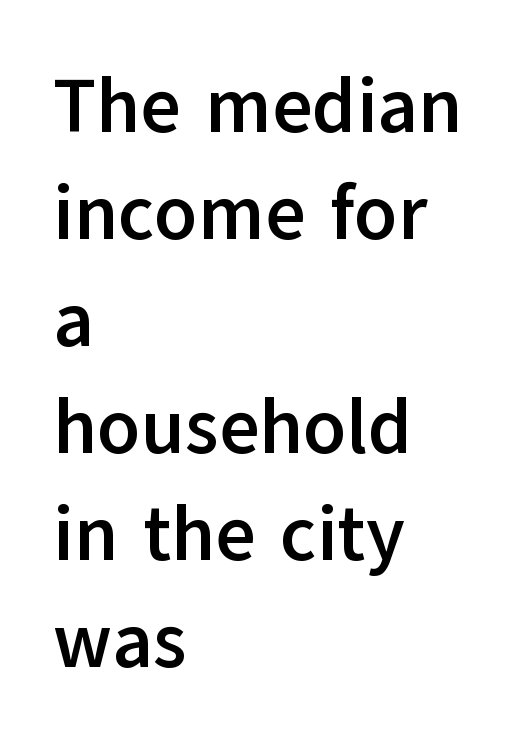
{"serif": "no", "italic": "no", "bold": "yes", "weight": "semibold", "width": "normal", "stroke_contrast": "low", "x_height": "medium", "monospaced": "no", "underline": "no", "align": "left", "line_spacing": "normal", "line_spacing_ratio": 1.39, "letter_spacing": "normal", "letter_spacing_em": 0.0, "glyph_px": 77}
